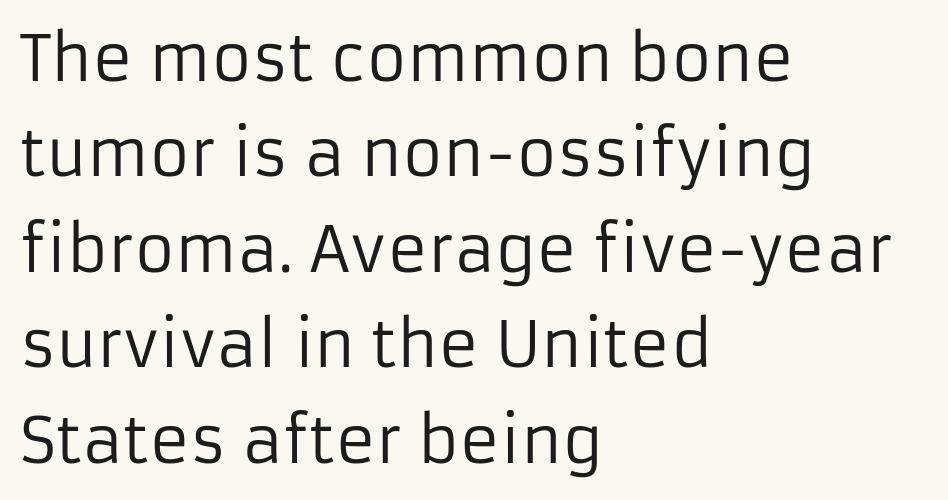
Descenders hang freely into open space. These lines were composed using upright roman letters. Does extra space separate the letters? No, they use regular spacing. The rendering shows plain stroke endings on the letterforms — a sans-serif design.
